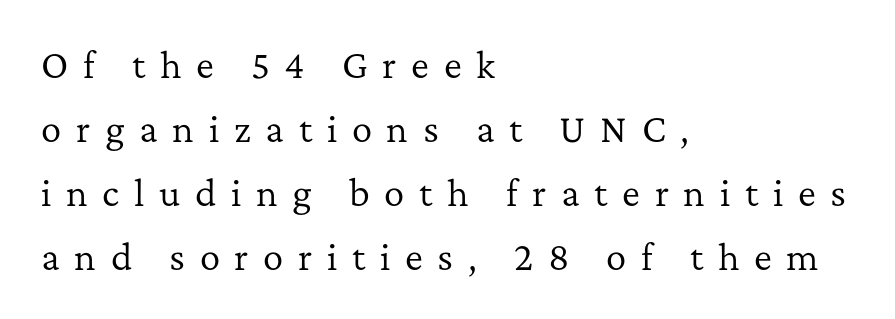
{"serif": "yes", "italic": "no", "bold": "no", "weight": "regular", "width": "normal", "stroke_contrast": "low", "x_height": "medium", "monospaced": "no", "underline": "no", "align": "left", "line_spacing_ratio": 1.88, "letter_spacing": "wide", "letter_spacing_em": 0.43, "glyph_px": 34}
